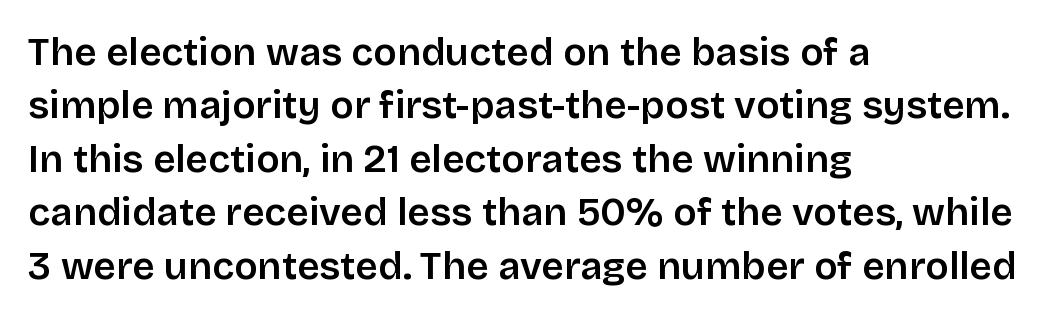
Q: Is the text bold? A: Semi-bold.
Q: Is the text italic (slanted)? A: No, it is upright.
Q: Is the typeface a serif or a sans-serif typeface? A: Sans-serif.
Q: Is the text underlined? A: No.
Q: How is the paragraph aligned? A: Left-aligned.
Q: Is the spacing between letters normal or unusually wide? A: Normal.
Q: Is the spacing between lines tight, normal or loose? A: Normal.
Q: Width (condensed, normal, or wide)? A: Normal.
Q: Stroke contrast? A: Low.
Q: x-height? A: Large.
Q: Monospaced? A: No.
